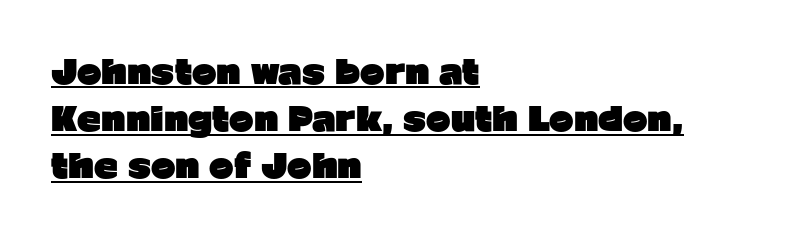
The image shows 33 px heavy sans-serif type, upright; set left-aligned, normal line spacing (1.43x), normal letter spacing, underlined; low stroke contrast and a medium x-height.
